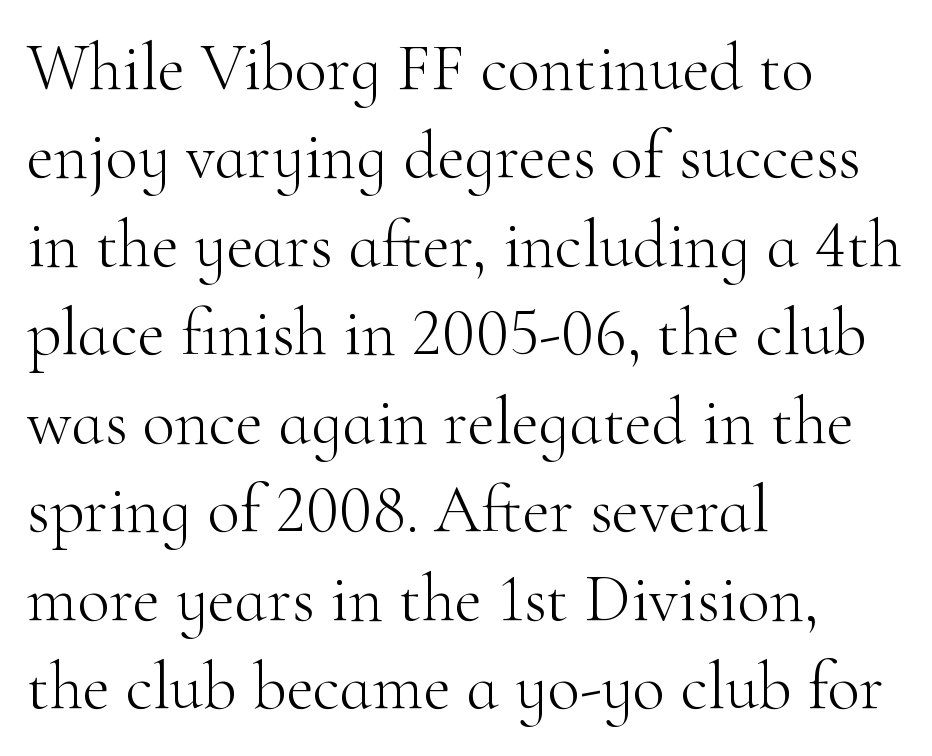
The image shows 67 px light serif type, upright; set left-aligned, normal line spacing (1.32x), normal letter spacing, not underlined; high stroke contrast and a small x-height.
